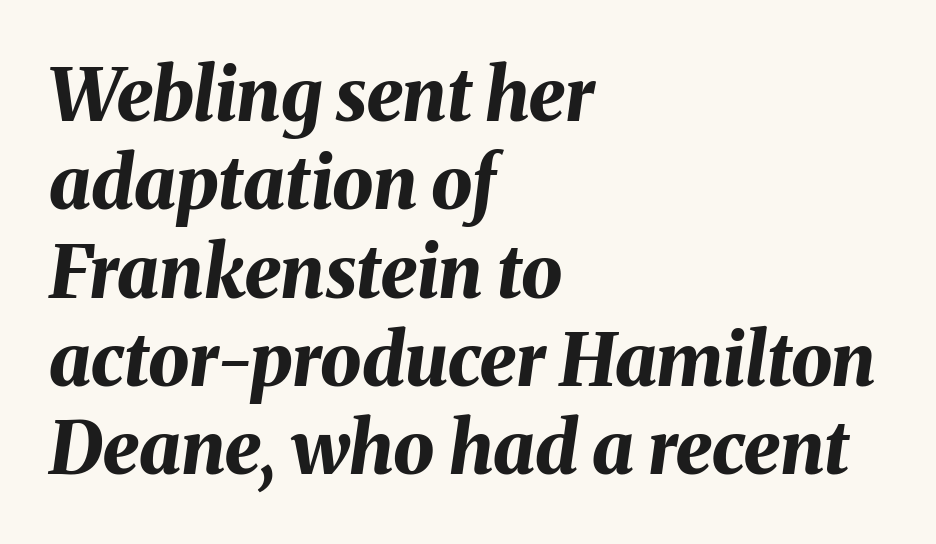
The image shows 73 px bold type, italic (leaning right); set left-aligned, line spacing 1.21x, normal letter spacing, not underlined; medium stroke contrast and a medium x-height.
